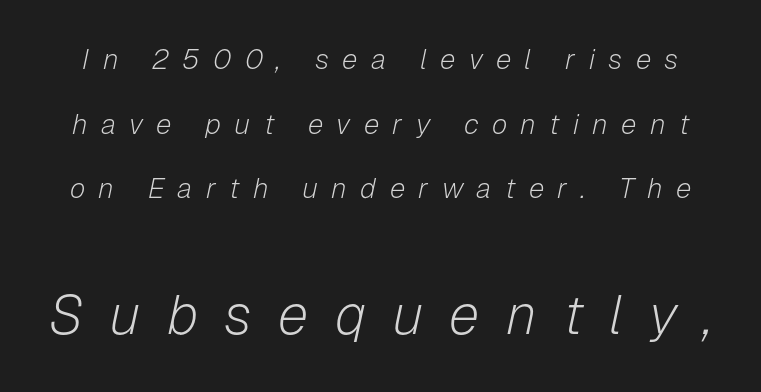
The image shows 55 px light type, italic (leaning right); set loose line spacing (2.31x), unusually wide letter spacing (+0.48 em), not underlined; the second (bottom) block is 1.96x larger; low stroke contrast and a medium x-height.
